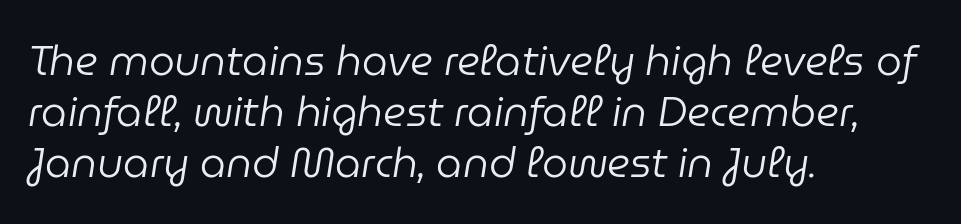
The image shows 41 px regular-weight type, italic (leaning right); set left-aligned, line spacing 1.24x, normal letter spacing, not underlined; low stroke contrast and a medium x-height.
